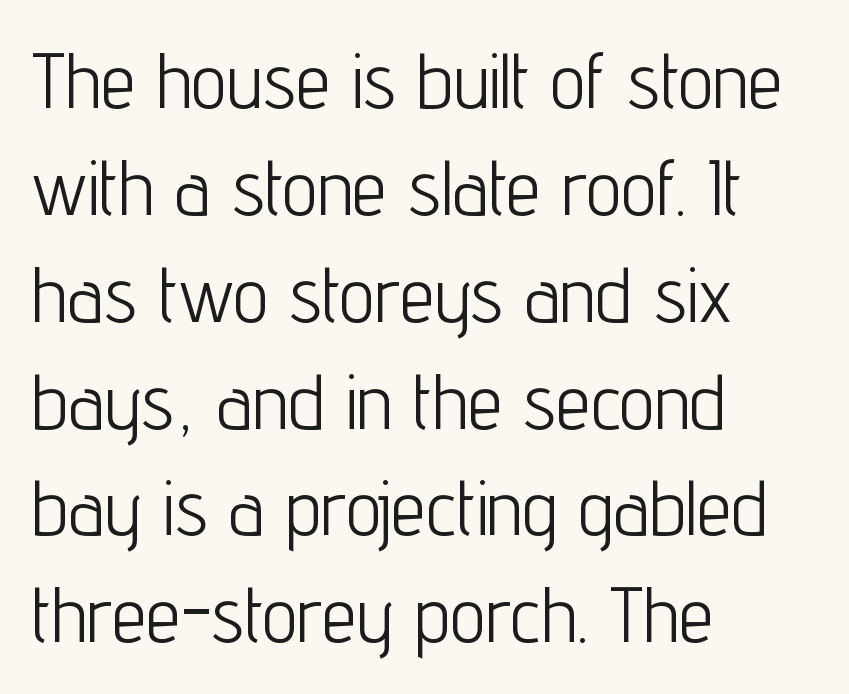
Q: Is the text bold? A: No.
Q: Is the text italic (slanted)? A: No, it is upright.
Q: Is the typeface a serif or a sans-serif typeface? A: Sans-serif.
Q: Is the text underlined? A: No.
Q: How is the paragraph aligned? A: Left-aligned.
Q: Is the spacing between letters normal or unusually wide? A: Normal.
Q: Is the spacing between lines tight, normal or loose? A: Normal.
Q: Width (condensed, normal, or wide)? A: Condensed.
Q: Stroke contrast? A: Low.
Q: x-height? A: Medium.
Q: Monospaced? A: No.
